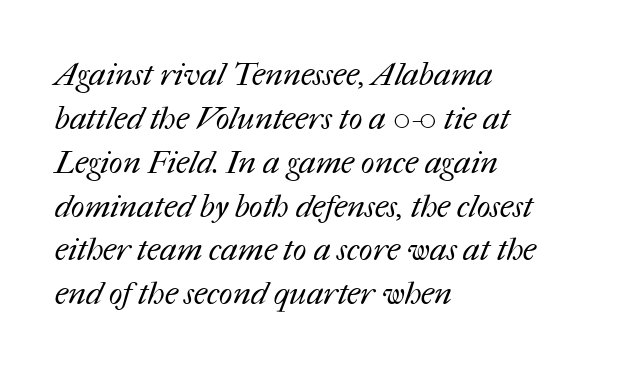
{"bold": "no", "weight": "regular", "width": "normal", "stroke_contrast": "medium", "x_height": "medium", "monospaced": "no", "underline": "no", "align": "left", "line_spacing": "normal", "line_spacing_ratio": 1.37, "letter_spacing": "normal", "letter_spacing_em": 0.0, "glyph_px": 32}
